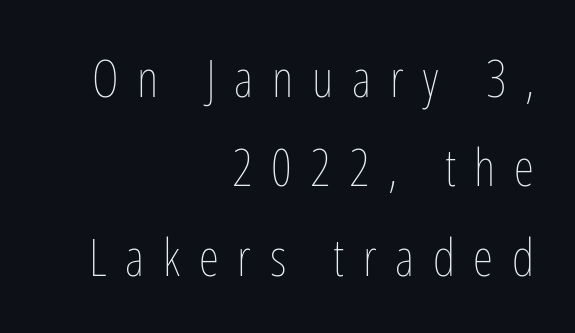
The image shows 52 px thin, condensed type, upright; set right-aligned, line spacing 1.72x, unusually wide letter spacing (+0.36 em), not underlined; low stroke contrast and a medium x-height.
